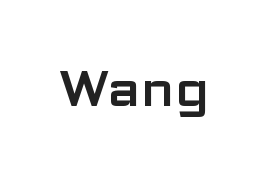
{"serif": "no", "italic": "no", "width": "wide", "stroke_contrast": "low", "x_height": "medium", "monospaced": "no", "underline": "no", "letter_spacing": "normal", "letter_spacing_em": 0.0, "glyph_px": 49}
